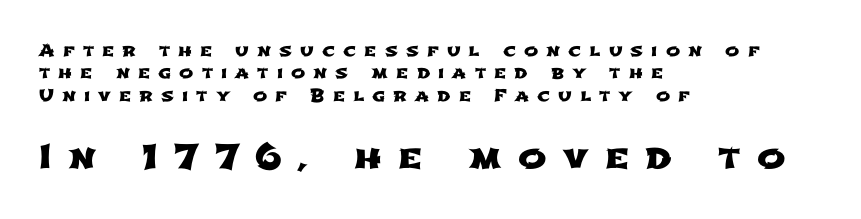
Line spacing here is normal. Anything drawn beneath the words? Only blank space. Character widths vary here, with narrow letters taking less room than wide ones. Check where the strokes stop: nothing finishes them off — pure sans. Which margin do the lines hug? The left one — the right edge is uneven.
